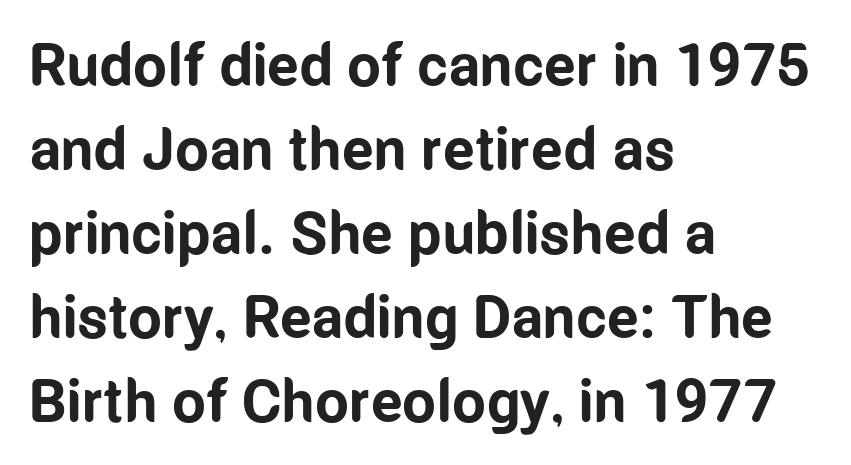
The image shows 60 px bold, condensed sans-serif type, upright; set left-aligned, normal line spacing (1.4x), normal letter spacing, not underlined; low stroke contrast and a medium x-height.
